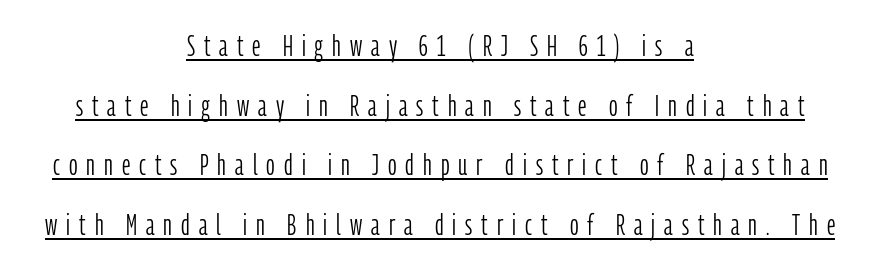
{"serif": "no", "italic": "no", "bold": "no", "weight": "light", "width": "condensed", "stroke_contrast": "low", "x_height": "medium", "monospaced": "no", "underline": "yes", "align": "center", "line_spacing": "loose", "line_spacing_ratio": 1.99, "letter_spacing": "wide", "letter_spacing_em": 0.3, "glyph_px": 30}
